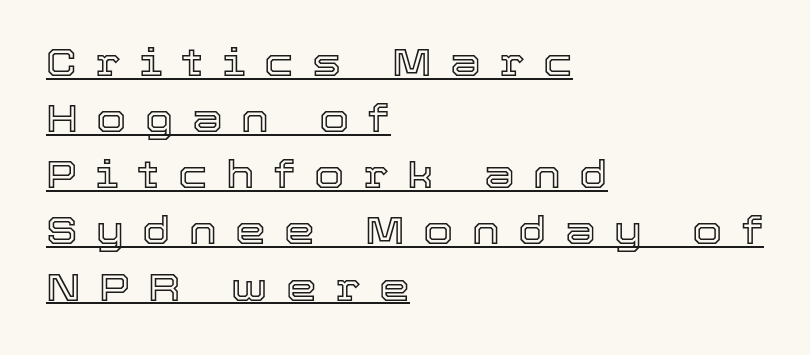
Like a heading marked for emphasis, these lines bear an underscore. If you drew a line through each stem, it would be perfectly vertical. Does extra space separate the letters? Yes, quite a lot of it. The paragraph shown leans on its left margin. Do the characters align in a grid? No, the font is proportional. Summary of vertical rhythm: regular, with standard interline spacing.
